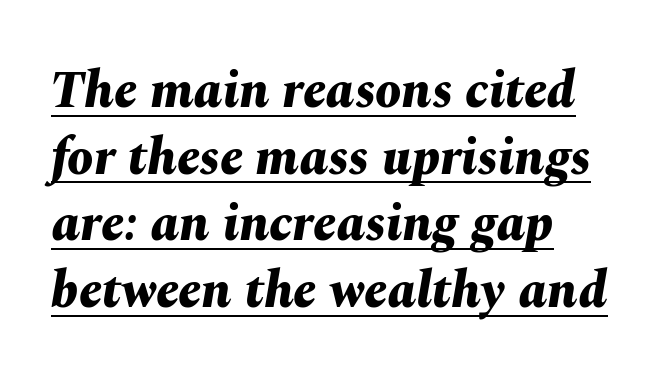
{"italic": "yes", "lean": "right", "slant_degrees": 10, "bold": "yes", "weight": "bold", "width": "normal", "stroke_contrast": "medium", "x_height": "medium", "monospaced": "no", "underline": "yes", "align": "left", "line_spacing": "normal", "line_spacing_ratio": 1.28, "letter_spacing": "normal", "letter_spacing_em": 0.0, "glyph_px": 52}
